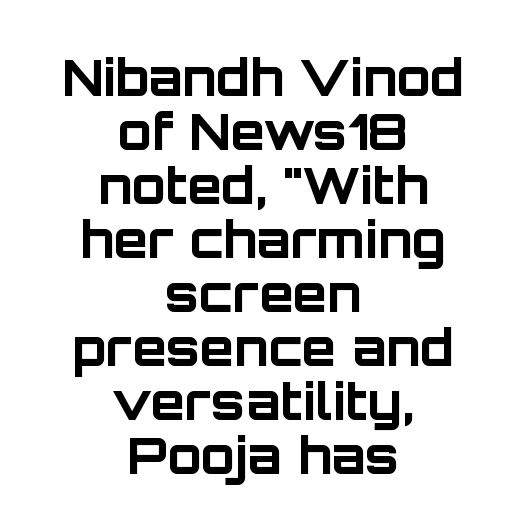
Is there any slant? The stems are plumb. Bare-footed words on every line. The type is set solid horizontally, with unmodified tracking. Each letter's strokes conclude bluntly, with no projecting serifs.
